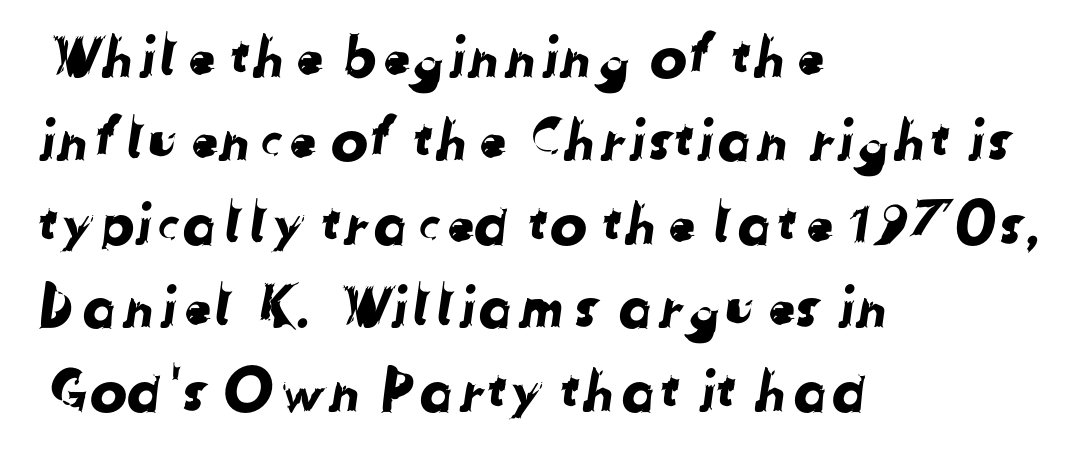
Q: Is the typeface a serif or a sans-serif typeface? A: Sans-serif.
Q: Is the text underlined? A: No.
Q: How is the paragraph aligned? A: Left-aligned.
Q: Is the spacing between letters normal or unusually wide? A: Normal.
Q: Is the spacing between lines tight, normal or loose? A: Normal.
Q: Width (condensed, normal, or wide)? A: Normal.
Q: Stroke contrast? A: Low.
Q: x-height? A: Medium.
Q: Monospaced? A: No.
